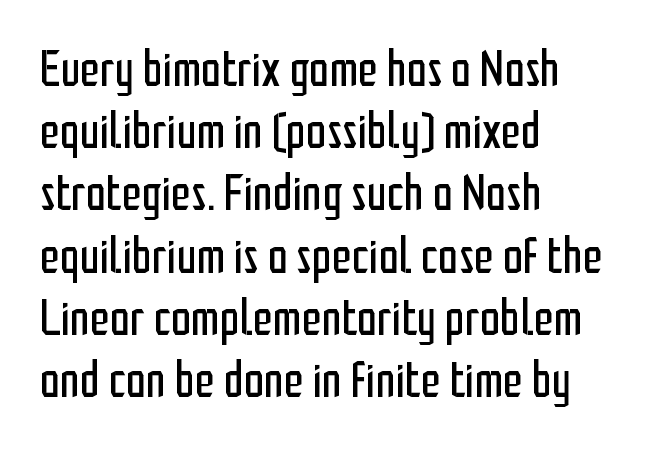
{"serif": "no", "italic": "no", "bold": "no", "weight": "regular", "width": "condensed", "stroke_contrast": "low", "x_height": "medium", "monospaced": "no", "underline": "no", "align": "left", "line_spacing_ratio": 1.22, "letter_spacing": "normal", "letter_spacing_em": 0.0, "glyph_px": 51}
